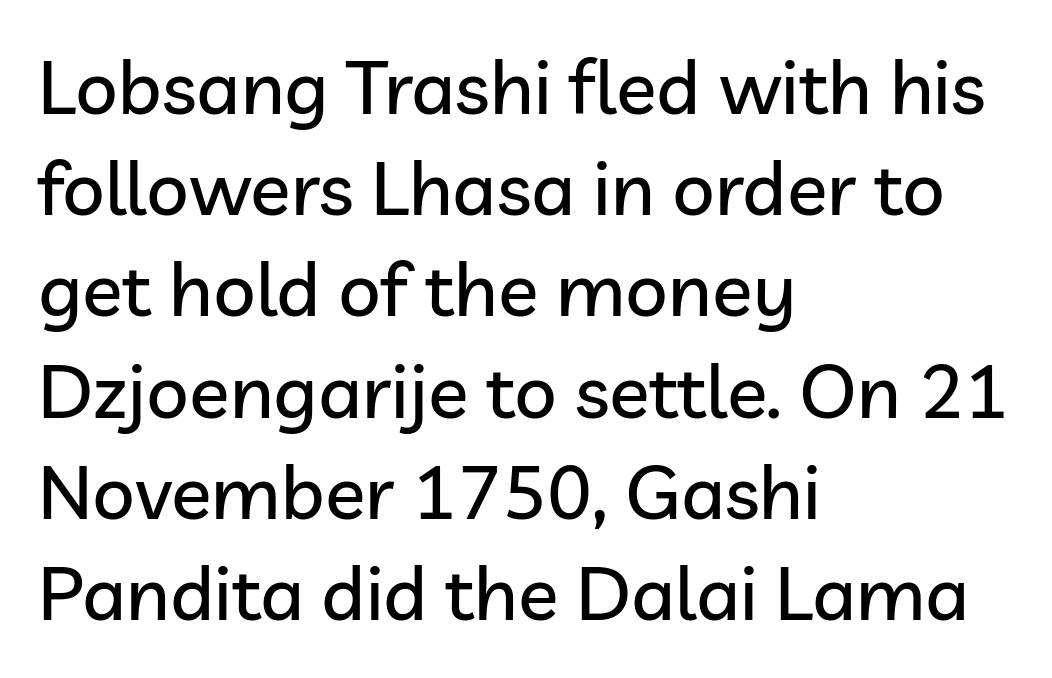
{"serif": "no", "italic": "no", "width": "normal", "stroke_contrast": "low", "x_height": "medium", "monospaced": "no", "underline": "no", "align": "left", "line_spacing": "normal", "line_spacing_ratio": 1.35, "letter_spacing": "normal", "letter_spacing_em": 0.0, "glyph_px": 75}
